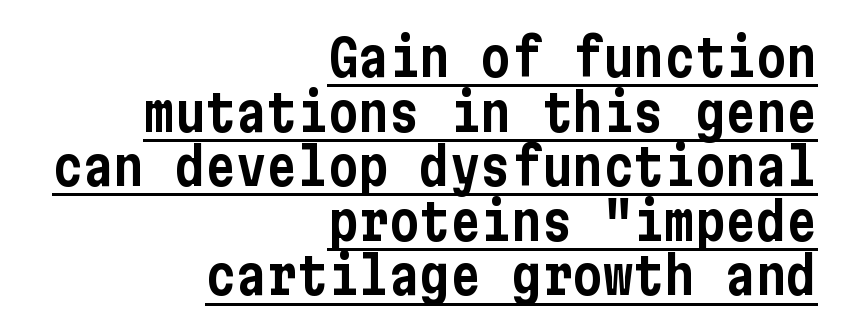
Is there any slant? The stems are plumb. Does the type have serifs? No, each stem ends abruptly. The passage shown stacks its lines with hardly any gap. These lines are set flush right with a ragged left edge. How are the letters spaced? Ordinarily, with no added tracking. Beneath each row of characters lies a ruled line.
